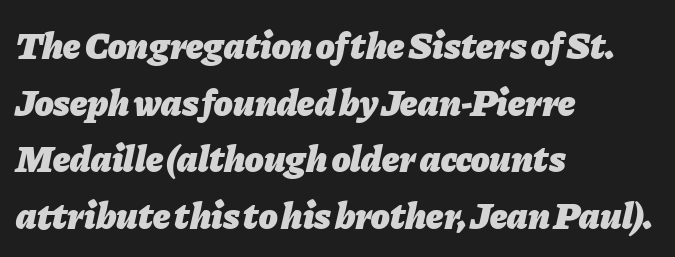
The image shows 38 px heavy type, italic (leaning right); set left-aligned, normal line spacing (1.49x), normal letter spacing, not underlined; low stroke contrast and a medium x-height.
